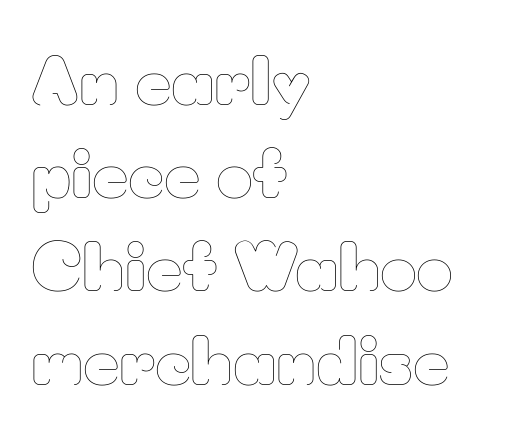
Q: Is the text bold? A: No.
Q: Is the text italic (slanted)? A: No, it is upright.
Q: Is the text underlined? A: No.
Q: How is the paragraph aligned? A: Left-aligned.
Q: Is the spacing between letters normal or unusually wide? A: Normal.
Q: Is the spacing between lines tight, normal or loose? A: Normal.
Q: Width (condensed, normal, or wide)? A: Normal.
Q: Stroke contrast? A: Low.
Q: x-height? A: Small.
Q: Monospaced? A: No.
